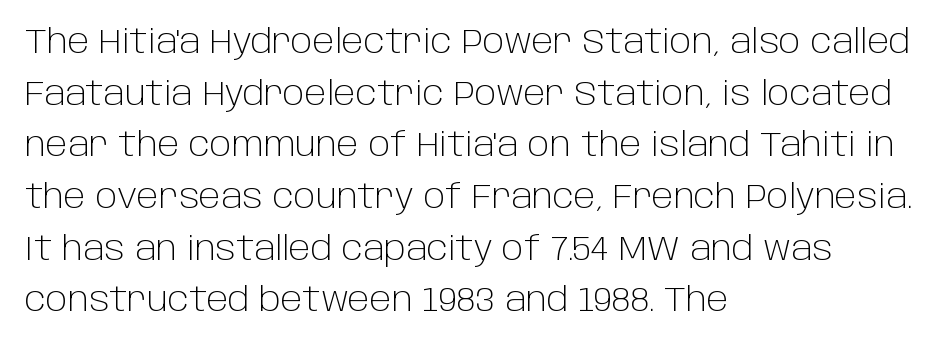
The image shows 34 px light sans-serif type, upright; set left-aligned, normal line spacing (1.52x), normal letter spacing, not underlined; low stroke contrast and a large x-height.
